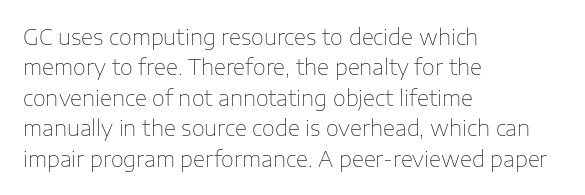
Q: Is the text bold? A: No.
Q: Is the text italic (slanted)? A: No, it is upright.
Q: Is the text underlined? A: No.
Q: How is the paragraph aligned? A: Left-aligned.
Q: Is the spacing between letters normal or unusually wide? A: Normal.
Q: Is the spacing between lines tight, normal or loose? A: Normal.
